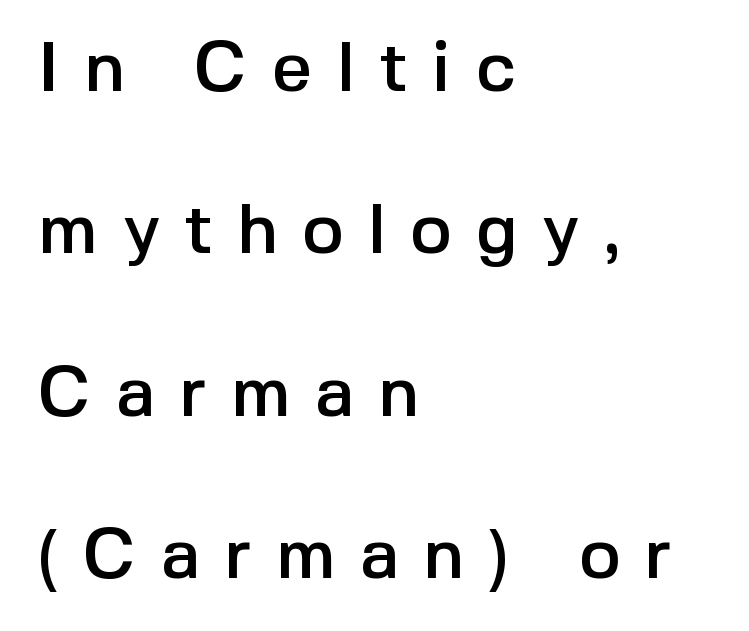
The image shows 70 px sans-serif type, upright; set left-aligned, loose line spacing (2.32x), unusually wide letter spacing (+0.35 em), not underlined; a medium x-height.
